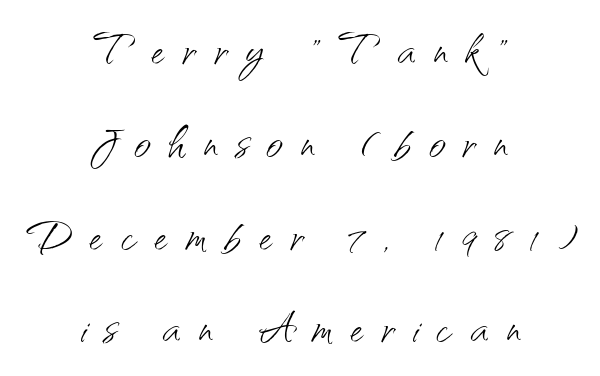
The glyphs in this specimen are sans serif. The passage is arranged like a title page — every line centered. Tracking value appears strongly positive — letters spread wide. Normally led — the rows are evenly, conventionally spaced. Lines of text with bare space underneath. Is the type heavy? It reads as light-to-regular instead.
